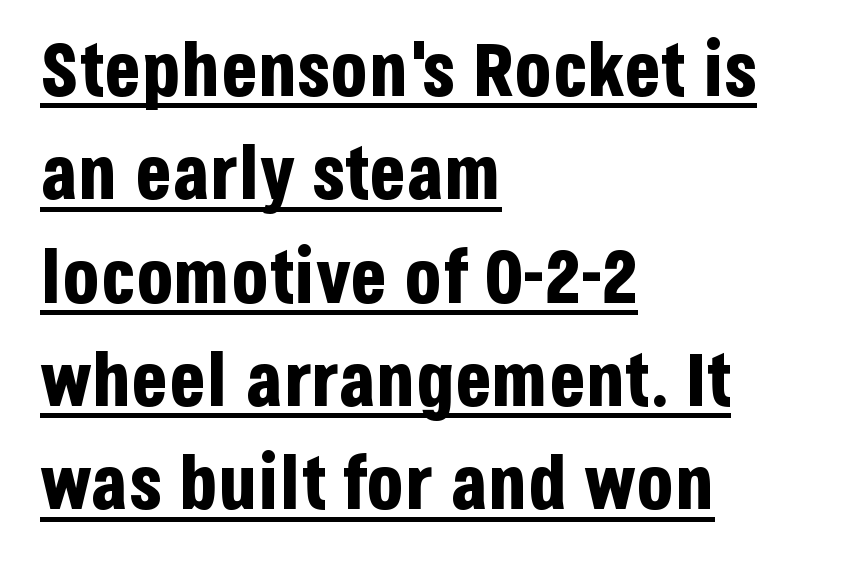
Q: Is the text bold? A: Yes.
Q: Is the text italic (slanted)? A: No, it is upright.
Q: Is the typeface a serif or a sans-serif typeface? A: Sans-serif.
Q: Is the text underlined? A: Yes.
Q: How is the paragraph aligned? A: Left-aligned.
Q: Is the spacing between letters normal or unusually wide? A: Normal.
Q: Is the spacing between lines tight, normal or loose? A: Normal.
Q: Width (condensed, normal, or wide)? A: Condensed.
Q: Stroke contrast? A: Low.
Q: x-height? A: Large.
Q: Monospaced? A: No.
